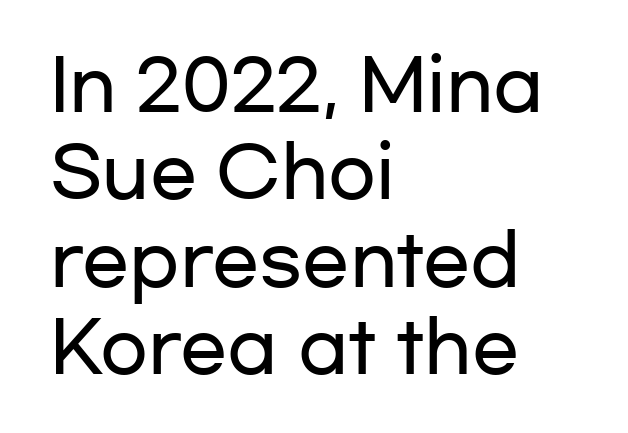
The image shows 70 px wide sans-serif type, upright; set left-aligned, normal line spacing (1.25x), normal letter spacing, not underlined; low stroke contrast and a medium x-height.
